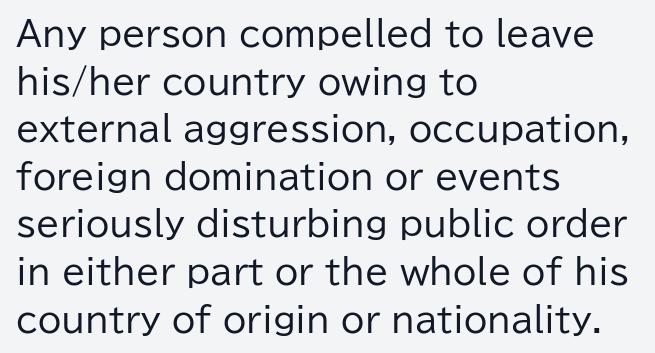
{"serif": "no", "italic": "no", "bold": "no", "weight": "regular", "width": "normal", "stroke_contrast": "low", "x_height": "medium", "monospaced": "no", "underline": "no", "align": "left", "line_spacing": "normal", "line_spacing_ratio": 1.4, "letter_spacing": "normal", "letter_spacing_em": 0.0, "glyph_px": 34}
